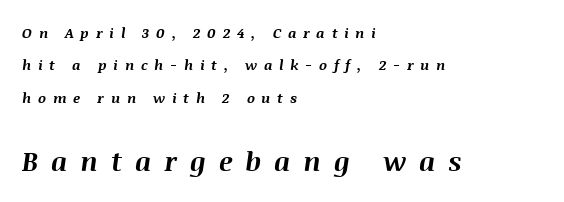
The image shows 27 px bold type, italic (leaning right); set left-aligned, loose line spacing (2.32x), unusually wide letter spacing (+0.48 em), not underlined; the second (bottom) block is 1.93x larger.
